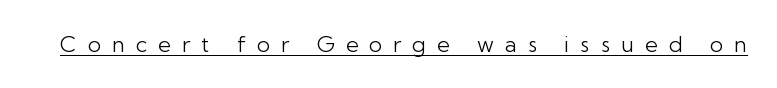
{"italic": "no", "bold": "no", "underline": "yes", "letter_spacing": "wide", "letter_spacing_em": 0.5, "glyph_px": 22}
